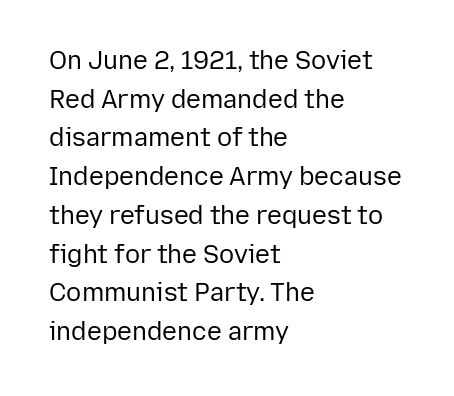
Notice how descenders clear the ascenders below comfortably — that's standard leading. Posture: vertical. Letter spacing: default. This rendering uses left alignment, leaving the right contour irregular.
